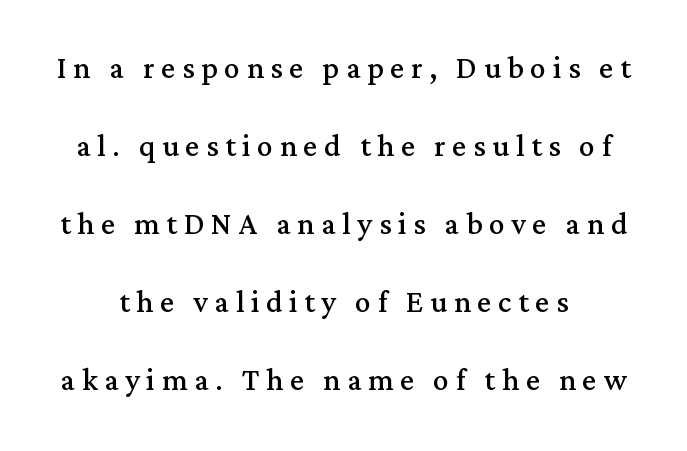
The image shows 39 px regular-weight serif type, upright; set loose line spacing (2.0x), not underlined; medium stroke contrast and a medium x-height.
